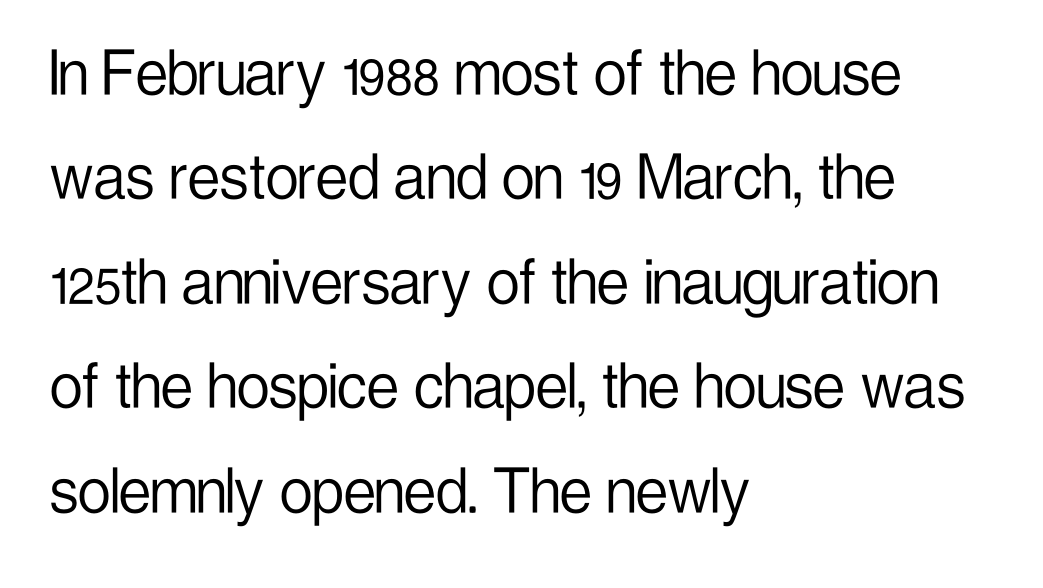
{"serif": "no", "italic": "no", "bold": "no", "weight": "light", "width": "condensed", "stroke_contrast": "low", "x_height": "medium", "monospaced": "no", "underline": "no", "align": "left", "line_spacing": "normal", "line_spacing_ratio": 1.43, "letter_spacing": "normal", "letter_spacing_em": 0.0, "glyph_px": 73}
